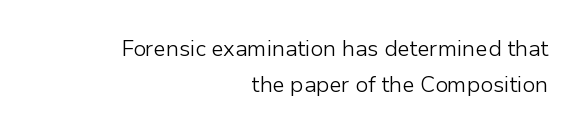
{"italic": "no", "bold": "no", "underline": "no", "align": "right", "line_spacing": "normal", "line_spacing_ratio": 1.62, "letter_spacing": "normal", "letter_spacing_em": 0.0, "glyph_px": 22}
